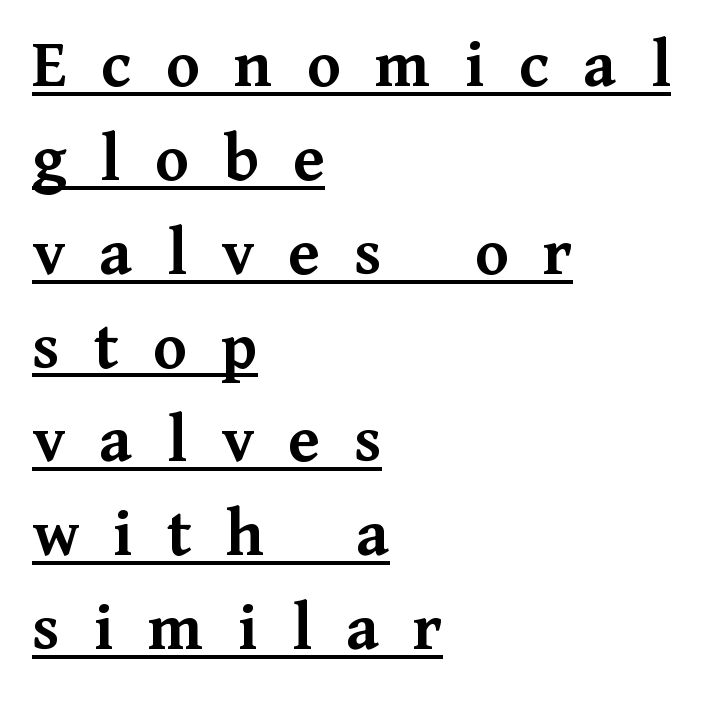
The strokes are fattened all the way to bold. Does the leading feel generous? No, just average. Every stem runs plumb, perpendicular to the baseline. Little horizontal feet cap the strokes, marking this as serif type. This is underlined copy, the kind a proofreader might mark for attention.
